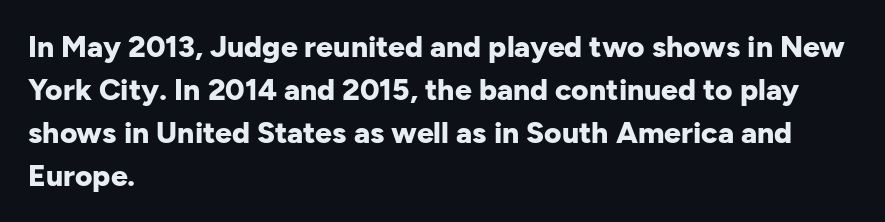
{"serif": "no", "italic": "no", "bold": "yes", "weight": "bold", "width": "normal", "stroke_contrast": "low", "x_height": "medium", "monospaced": "no", "underline": "no", "align": "left", "line_spacing": "normal", "line_spacing_ratio": 1.43, "letter_spacing": "normal", "letter_spacing_em": 0.0, "glyph_px": 30}
